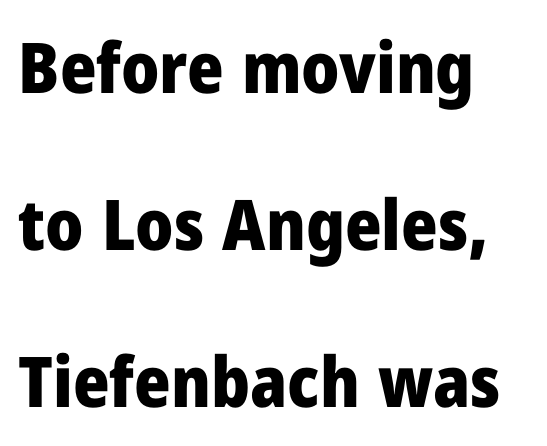
{"serif": "no", "italic": "no", "bold": "yes", "weight": "heavy", "width": "normal", "stroke_contrast": "low", "x_height": "medium", "monospaced": "no", "underline": "no", "align": "left", "line_spacing": "loose", "line_spacing_ratio": 2.24, "letter_spacing": "normal", "letter_spacing_em": 0.0, "glyph_px": 70}
